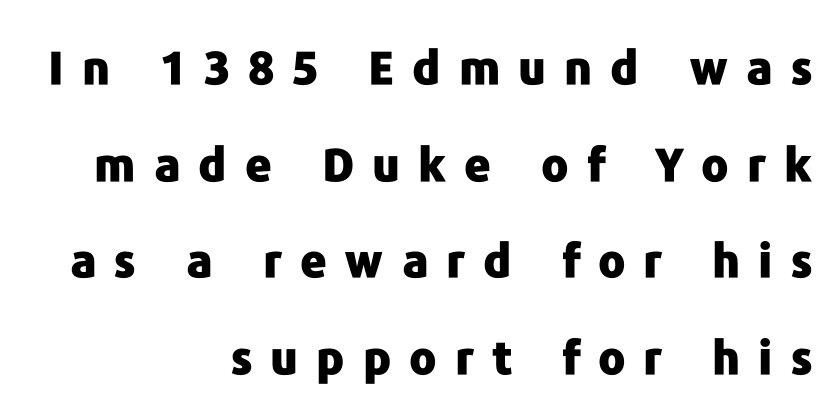
Serif or sans? Sans — the stroke terminals are bare. Display-style spreading of the glyphs; the letterfit is very open. A full-strength bold gives these letters their thick strokes. Where is the straight margin? On the right. Rule under the text: the space is simply empty. A typesetter would call this proportional, since set widths differ per character.
